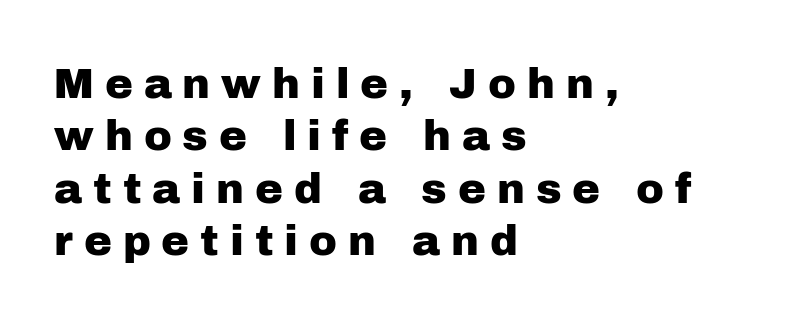
Q: Is the text italic (slanted)? A: No, it is upright.
Q: Is the typeface a serif or a sans-serif typeface? A: Sans-serif.
Q: Is the text underlined? A: No.
Q: How is the paragraph aligned? A: Left-aligned.
Q: Is the spacing between letters normal or unusually wide? A: Unusually wide.
Q: Is the spacing between lines tight, normal or loose? A: Normal.
Q: Width (condensed, normal, or wide)? A: Normal.
Q: Stroke contrast? A: Low.
Q: x-height? A: Medium.
Q: Monospaced? A: No.
